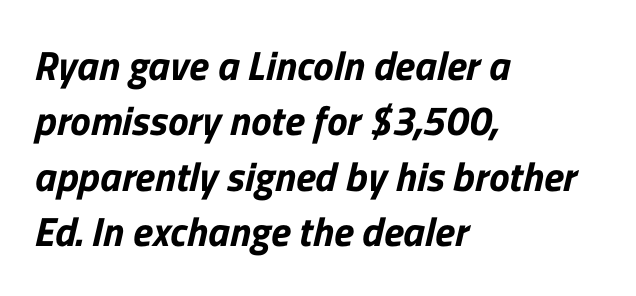
The image shows 41 px sans-serif type; set left-aligned, normal line spacing (1.35x), normal letter spacing, not underlined; low stroke contrast and a medium x-height.
